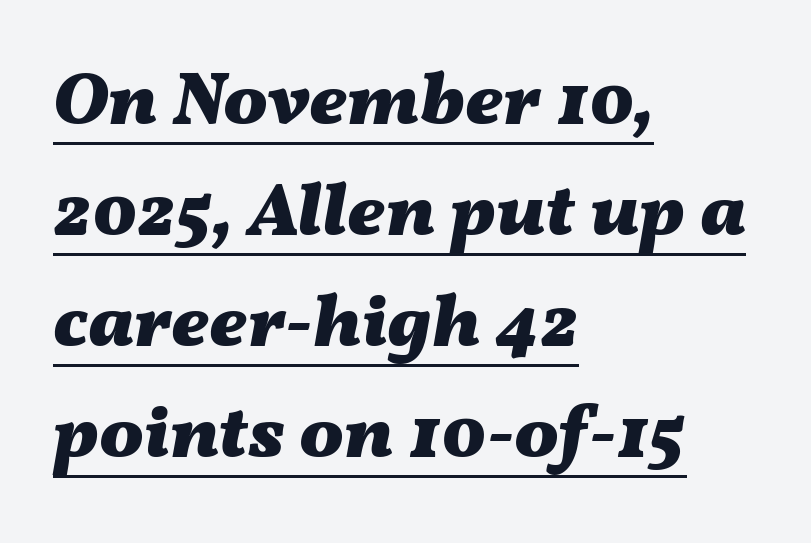
Q: Is the text bold? A: Yes.
Q: Is the text italic (slanted)? A: Yes, it leans right by about 11 degrees.
Q: Is the text underlined? A: Yes.
Q: How is the paragraph aligned? A: Left-aligned.
Q: Is the spacing between letters normal or unusually wide? A: Normal.
Q: Is the spacing between lines tight, normal or loose? A: Normal.
Q: Width (condensed, normal, or wide)? A: Wide.
Q: Stroke contrast? A: Medium.
Q: x-height? A: Medium.
Q: Monospaced? A: No.
